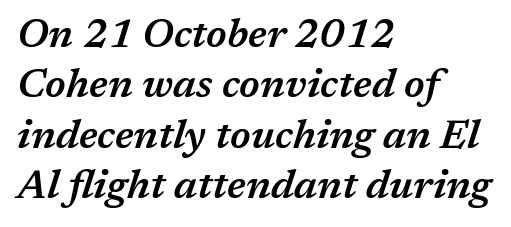
Regular leading. Descenders hang freely into open space. Observe the lean: these are italic letterforms. The typesetting leans somewhat heavy: a semibold. Glyph-to-glyph distance matches everyday printed text. Which margin do the lines hug? The left one — the right edge is uneven.
